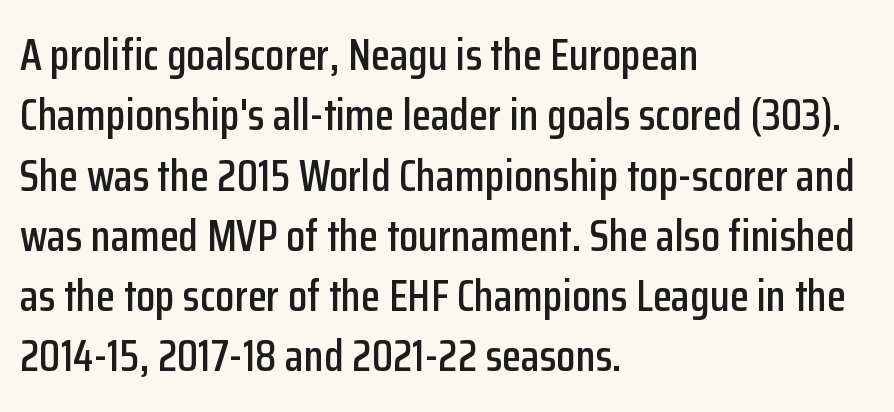
Unmarked baselines from the first word to the last. The ragged edge is on the right, which tells us the setting is flush left. Rendered with straight, roman letterforms. Quick note: interline space is typical. You could call the tracking neutral — neither tight nor loose.
